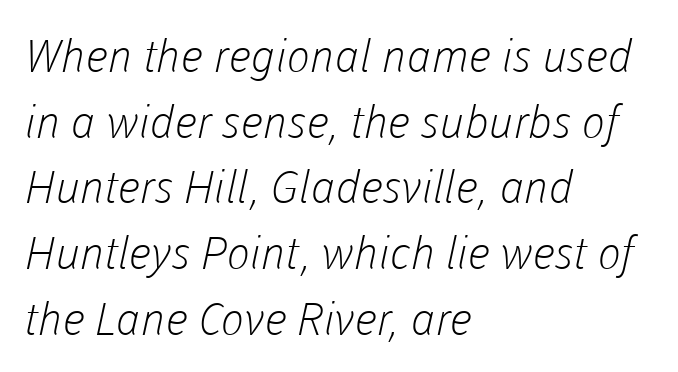
Does the type have serifs? No, each stem ends abruptly. Interline gaps are of average width in this sample. Descender tails drop into unmarked territory. Compared with a typical body face, this is equally light or lighter still. Default kerning and tracking; the words read as compact shapes.
